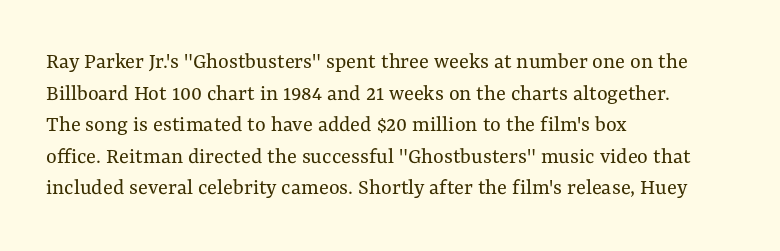
The strokes are not fattened; the text isn't bold. Beneath every word, the page is bare. Every row of glyphs begins at an identical x-position on the left. In terms of posture, this sample is upright.
